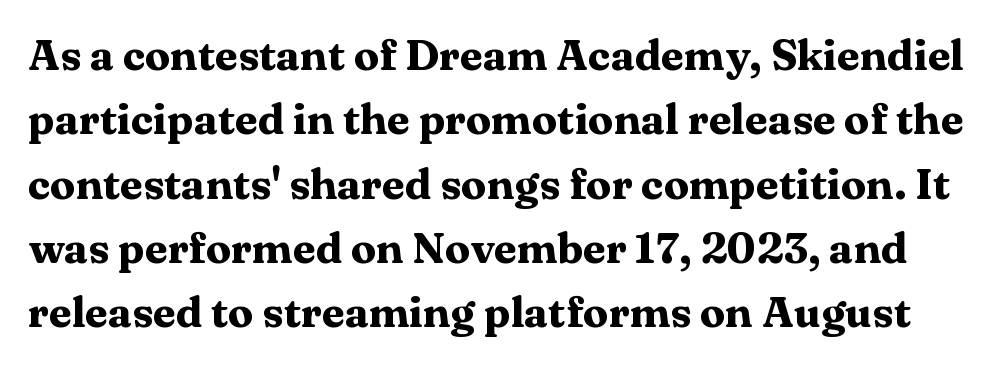
Is this a fixed-width face? No — the glyphs have proportional, varying widths. Quick note: interline space is typical. It's the straight-up-and-down kind of type. The typesetting leans heavy: a genuine bold. Glance below the letters and you will spot only blank space. Is this a sans? No — the strokes have serifs.
